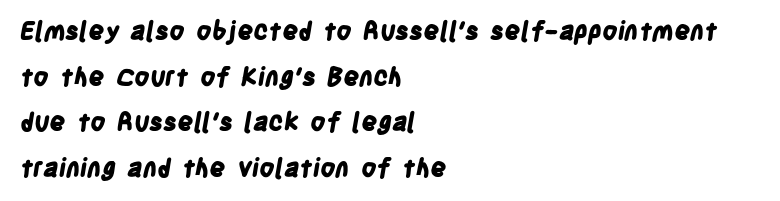
Q: Is the text bold? A: Yes.
Q: Is the text underlined? A: No.
Q: How is the paragraph aligned? A: Left-aligned.
Q: Is the spacing between letters normal or unusually wide? A: Normal.
